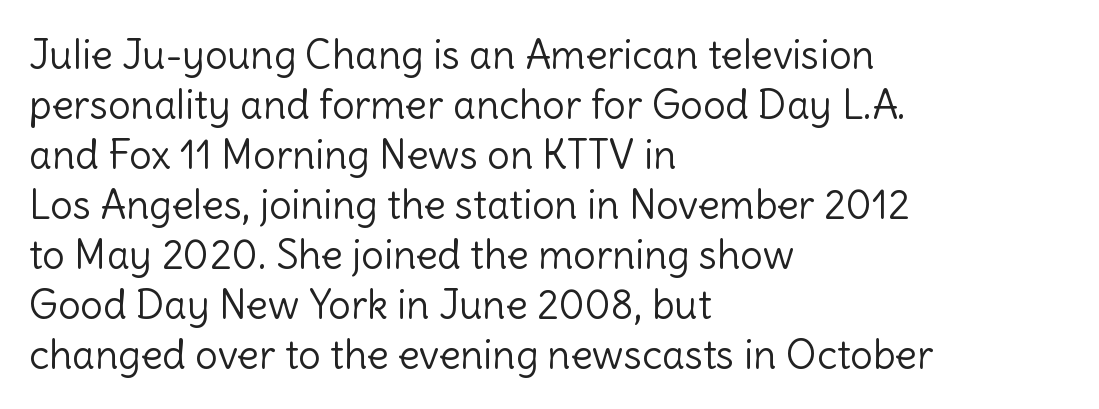
Q: Is the text bold? A: No.
Q: Is the text italic (slanted)? A: No, it is upright.
Q: Is the typeface a serif or a sans-serif typeface? A: Sans-serif.
Q: Is the text underlined? A: No.
Q: How is the paragraph aligned? A: Left-aligned.
Q: Is the spacing between letters normal or unusually wide? A: Normal.
Q: Is the spacing between lines tight, normal or loose? A: Normal.
Q: Width (condensed, normal, or wide)? A: Normal.
Q: x-height? A: Medium.
Q: Monospaced? A: No.
